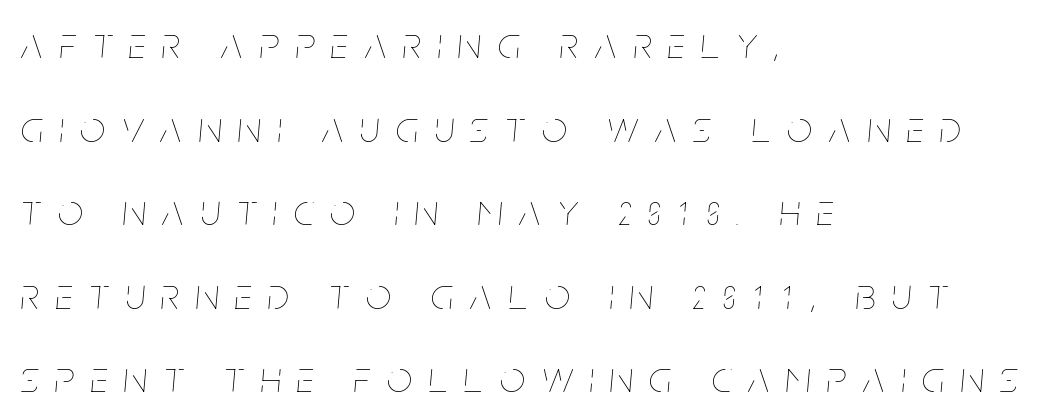
{"italic": "yes", "lean": "right", "slant_degrees": 5, "bold": "no", "weight": "thin", "width": "condensed", "stroke_contrast": "low", "x_height": "large", "monospaced": "no", "underline": "no", "align": "left", "line_spacing": "loose", "line_spacing_ratio": 1.9, "letter_spacing": "wide", "letter_spacing_em": 0.38, "glyph_px": 44}
